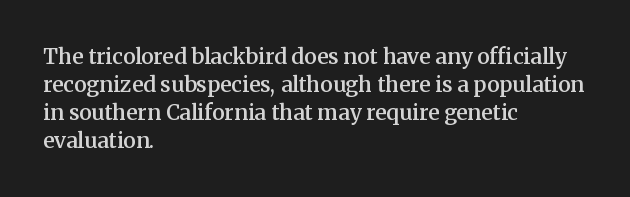
The image shows 21 px text type, upright; set left-aligned, normal line spacing (1.33x), normal letter spacing, not underlined.
